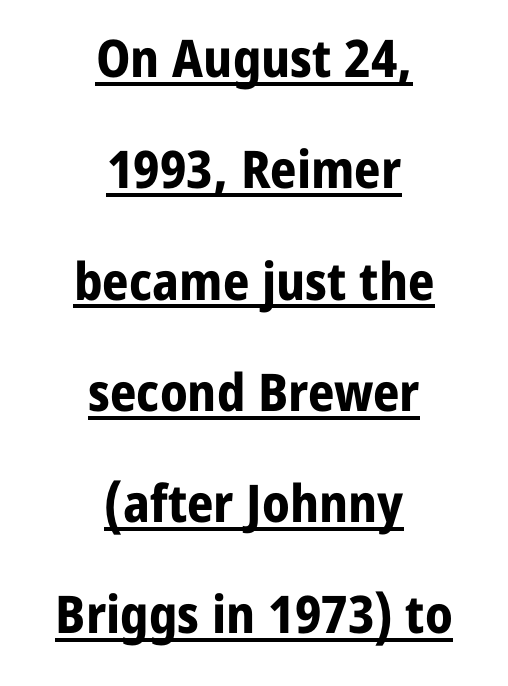
{"serif": "no", "italic": "no", "bold": "yes", "weight": "bold", "width": "normal", "stroke_contrast": "low", "x_height": "medium", "monospaced": "no", "underline": "yes", "align": "center", "line_spacing": "loose", "line_spacing_ratio": 2.14, "letter_spacing": "normal", "letter_spacing_em": 0.0, "glyph_px": 52}
